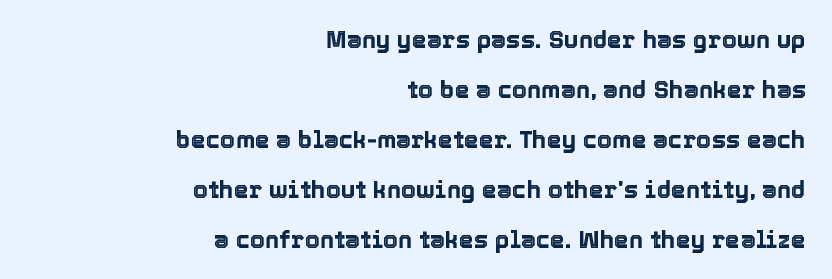
Horizontally, the lines are justified to the trailing edge only. Default kerning and tracking; the words read as compact shapes. The passage shown is not underscored anywhere. This sample trades compactness for vertical openness between lines. Ordinary non-slanted type is in use.
